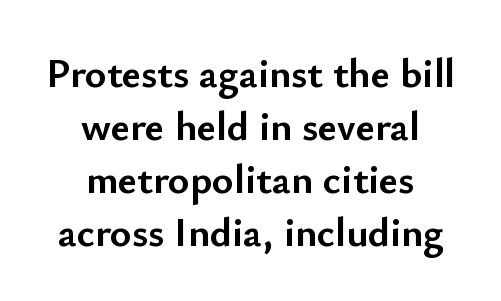
{"serif": "no", "italic": "no", "bold": "yes", "weight": "semibold", "width": "normal", "stroke_contrast": "low", "x_height": "small", "monospaced": "no", "underline": "no", "align": "center", "line_spacing": "normal", "line_spacing_ratio": 1.29, "letter_spacing": "normal", "letter_spacing_em": 0.0, "glyph_px": 41}
